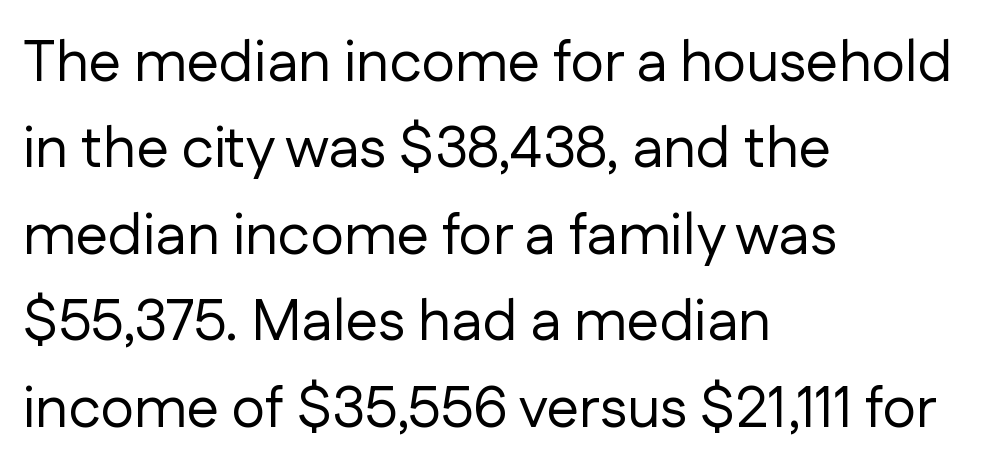
Q: Is the text bold? A: No.
Q: Is the text italic (slanted)? A: No, it is upright.
Q: Is the typeface a serif or a sans-serif typeface? A: Sans-serif.
Q: Is the text underlined? A: No.
Q: How is the paragraph aligned? A: Left-aligned.
Q: Is the spacing between letters normal or unusually wide? A: Normal.
Q: Is the spacing between lines tight, normal or loose? A: Normal.
Q: Width (condensed, normal, or wide)? A: Normal.
Q: Stroke contrast? A: Low.
Q: x-height? A: Medium.
Q: Monospaced? A: No.
